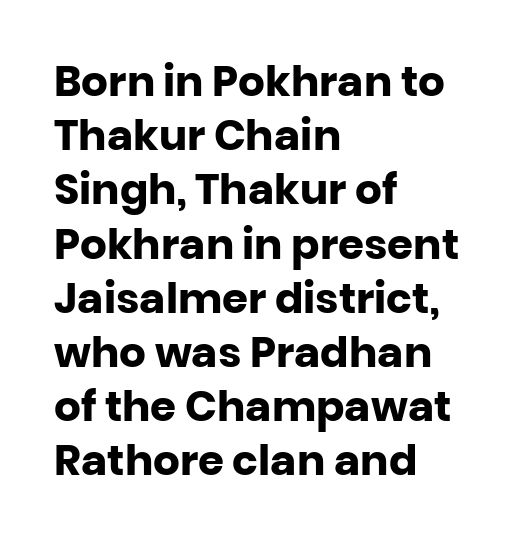
These lines are composed in type without serifs. The words here are not underlined. The tracking reads as untouched default to a designer's eye. Here the designer chose a conventional face with non-uniform glyph widths. Weight check: bold — yes, fully. Left-aligned paragraph, ragged on the right.
